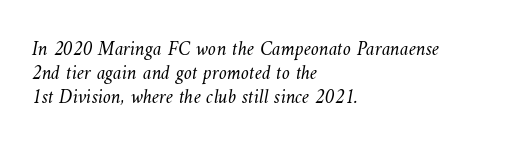
The strokes are not fattened; the text isn't bold. Default kerning and tracking; the words read as compact shapes. One-word summary of the alignment: left. Check under the words: just untouched page.
